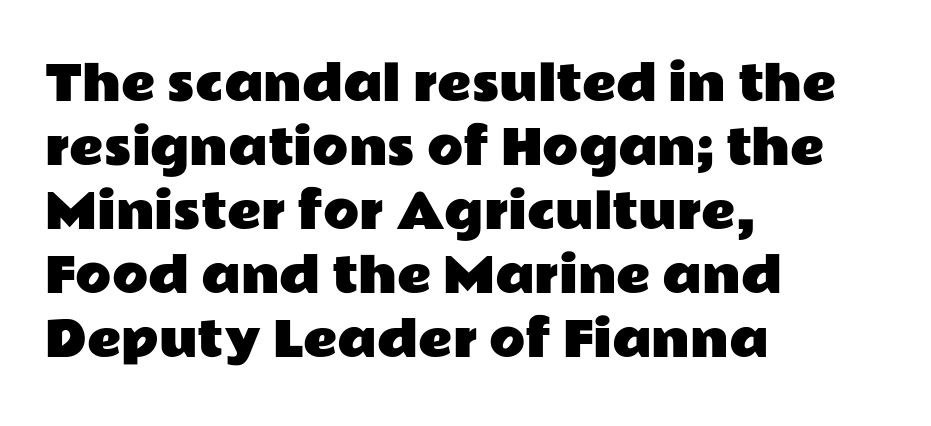
The image shows 47 px wide sans-serif type, upright; set left-aligned, normal line spacing (1.36x), normal letter spacing, not underlined; low stroke contrast and a medium x-height.
